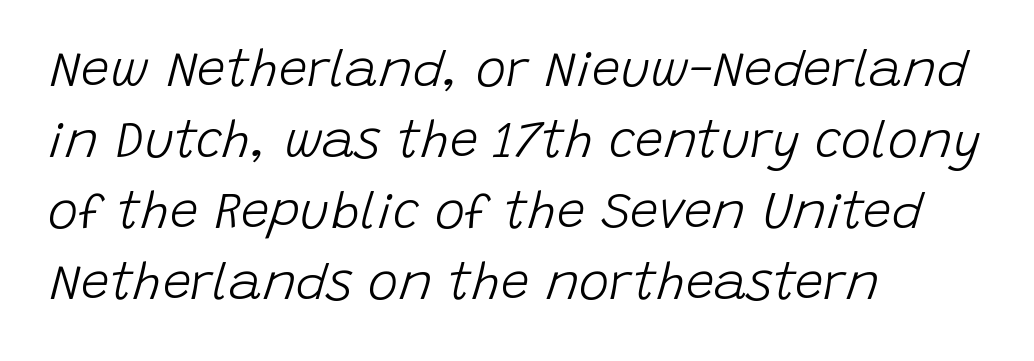
Looks like regular typesetting: each glyph gets only the width it needs. The strokes carry an ordinary text weight at most. Is the type slanted? Yes — the strokes lean at a clear angle. Horizontally, the lines are justified to the leading edge only.
